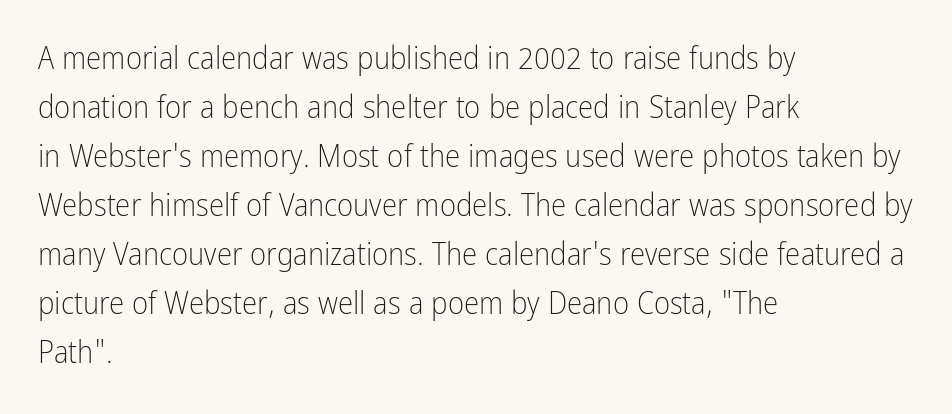
The image shows 31 px light, condensed sans-serif type, upright; set left-aligned, normal line spacing (1.58x), normal letter spacing, not underlined; low stroke contrast and a medium x-height.
